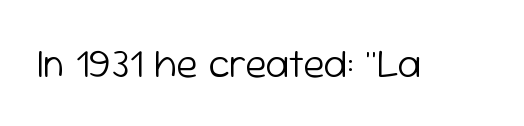
Q: Is the text bold? A: No.
Q: Is the text italic (slanted)? A: No, it is upright.
Q: Is the typeface a serif or a sans-serif typeface? A: Sans-serif.
Q: Is the text underlined? A: No.
Q: Is the spacing between letters normal or unusually wide? A: Normal.
Q: Width (condensed, normal, or wide)? A: Normal.
Q: Stroke contrast? A: Low.
Q: x-height? A: Medium.
Q: Monospaced? A: No.
